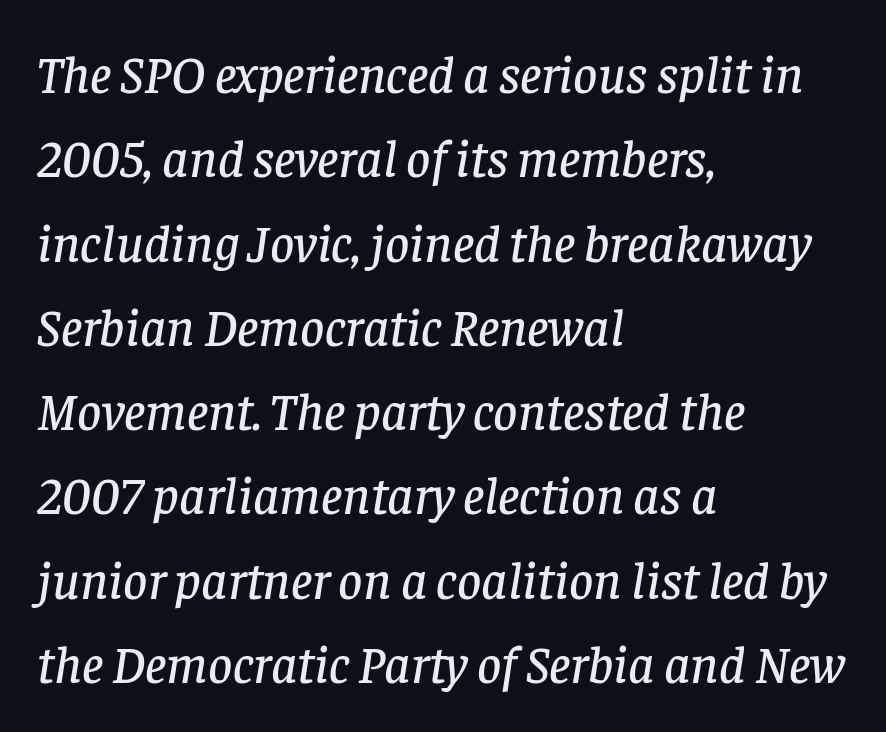
Q: Is the text italic (slanted)? A: Yes, it leans right by about 8 degrees.
Q: Is the typeface a serif or a sans-serif typeface? A: Serif.
Q: Is the text underlined? A: No.
Q: How is the paragraph aligned? A: Left-aligned.
Q: Is the spacing between letters normal or unusually wide? A: Normal.
Q: Is the spacing between lines tight, normal or loose? A: Normal.
Q: Width (condensed, normal, or wide)? A: Normal.
Q: Stroke contrast? A: Low.
Q: x-height? A: Large.
Q: Monospaced? A: No.
